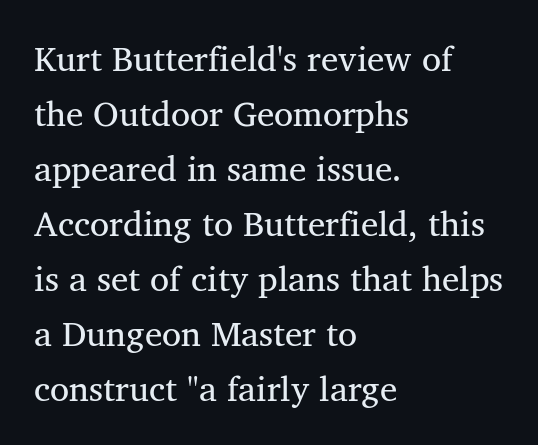
Q: Is the text bold? A: No.
Q: Is the typeface a serif or a sans-serif typeface? A: Serif.
Q: Is the text underlined? A: No.
Q: How is the paragraph aligned? A: Left-aligned.
Q: Is the spacing between letters normal or unusually wide? A: Normal.
Q: Is the spacing between lines tight, normal or loose? A: Normal.
Q: Width (condensed, normal, or wide)? A: Normal.
Q: Stroke contrast? A: Medium.
Q: x-height? A: Medium.
Q: Monospaced? A: No.
